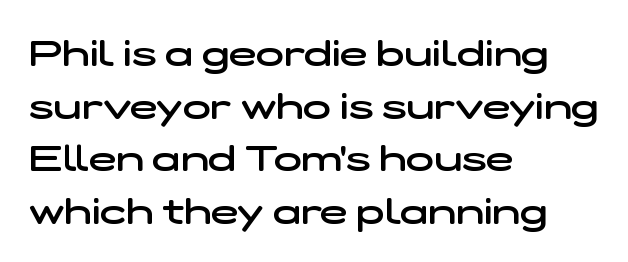
Q: Is the text bold? A: Semi-bold.
Q: Is the typeface a serif or a sans-serif typeface? A: Sans-serif.
Q: Is the text underlined? A: No.
Q: How is the paragraph aligned? A: Left-aligned.
Q: Is the spacing between letters normal or unusually wide? A: Normal.
Q: Is the spacing between lines tight, normal or loose? A: Normal.
Q: Width (condensed, normal, or wide)? A: Wide.
Q: Stroke contrast? A: Low.
Q: x-height? A: Medium.
Q: Monospaced? A: No.
